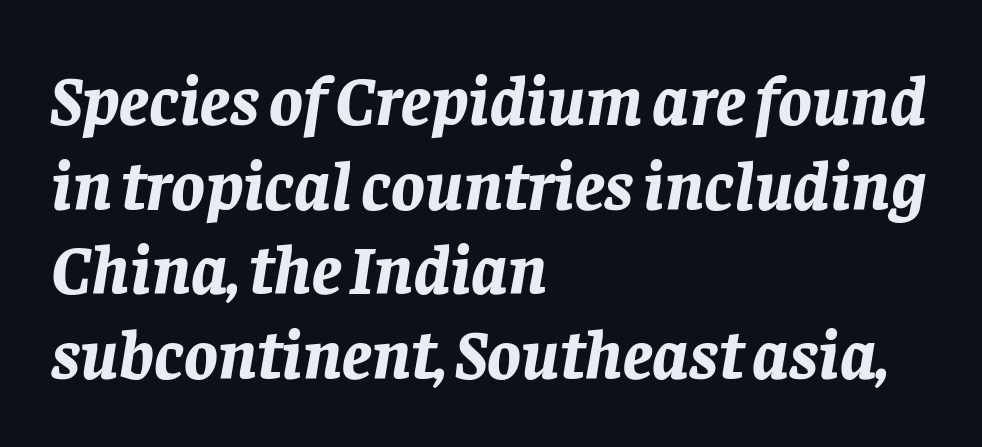
Quick note: underline off. Quick note: italic. Short note: letters normally spaced. Character widths vary here, with narrow letters taking less room than wide ones. Set as a true bold cut, around the 700 mark.
